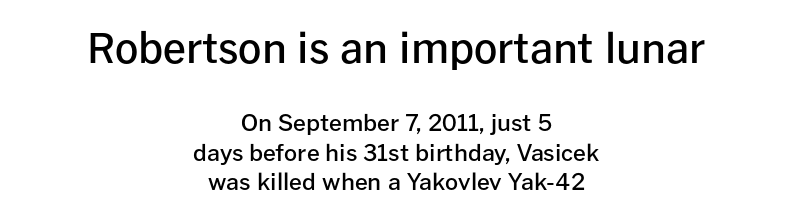
The area under the type is left untouched. Quick note: interline space is typical. The letters advance in unequal steps, a hallmark of proportional type. Strokes here are thickened, but only to semibold level. Nope, not italic — everything's standing straight.
